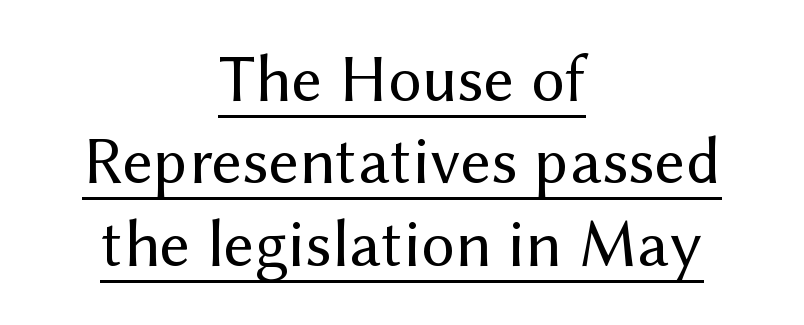
The image shows 67 px regular-weight sans-serif type, upright; set centered, line spacing 1.23x, normal letter spacing, underlined; medium stroke contrast and a medium x-height.
